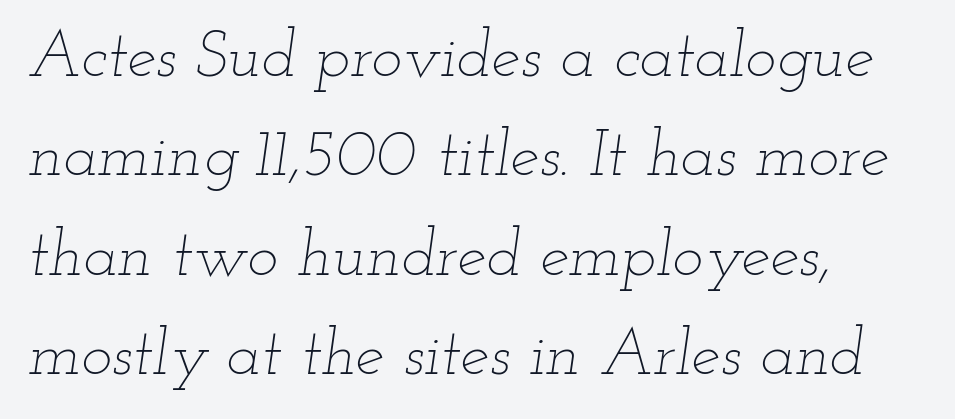
Q: Is the text bold? A: No.
Q: Is the text italic (slanted)? A: Yes, it leans right by about 12 degrees.
Q: Is the text underlined? A: No.
Q: How is the paragraph aligned? A: Left-aligned.
Q: Is the spacing between letters normal or unusually wide? A: Normal.
Q: Is the spacing between lines tight, normal or loose? A: Normal.
Q: Width (condensed, normal, or wide)? A: Wide.
Q: Stroke contrast? A: Low.
Q: x-height? A: Small.
Q: Monospaced? A: No.
